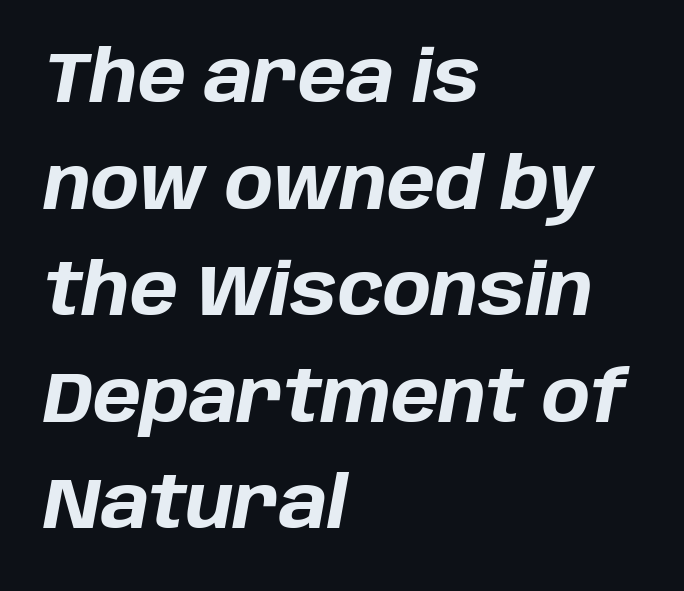
The image shows 72 px bold type, italic (leaning right); set left-aligned, normal line spacing (1.48x), normal letter spacing, not underlined; low stroke contrast and a large x-height.
